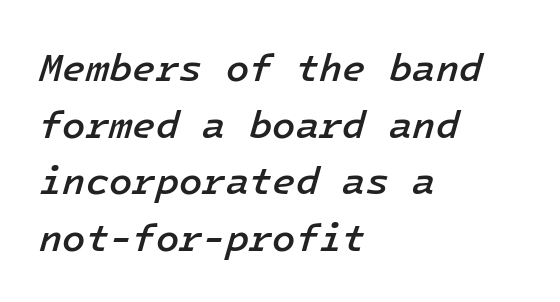
I'd describe the lettering as semibold — firm but not a full bold. The space beneath each line is pristine and unruled. Regarding leading, the lines here are spaced in the standard way. Italic? Definitely — the glyphs are oblique. Compared with a centered layout, this one pins lines to the left instead. The passage shown has conventional tracking throughout.
